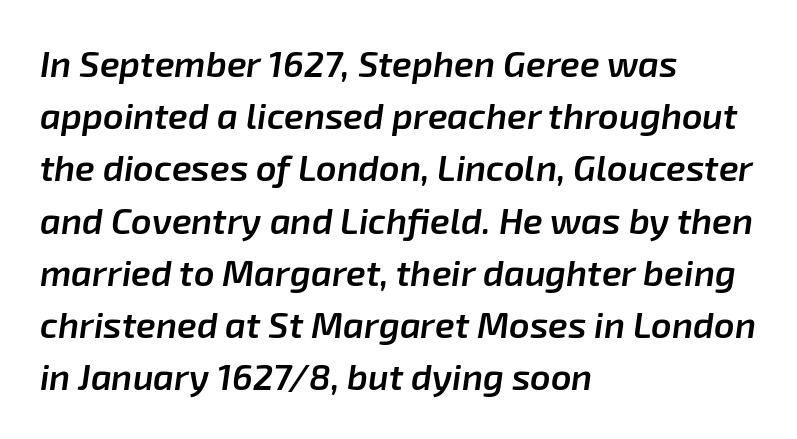
Q: Is the text bold? A: Semi-bold.
Q: Is the text italic (slanted)? A: Yes, it leans right by about 8 degrees.
Q: Is the text underlined? A: No.
Q: How is the paragraph aligned? A: Left-aligned.
Q: Is the spacing between letters normal or unusually wide? A: Normal.
Q: Is the spacing between lines tight, normal or loose? A: Normal.
Q: Width (condensed, normal, or wide)? A: Normal.
Q: Stroke contrast? A: Low.
Q: x-height? A: Medium.
Q: Monospaced? A: No.
